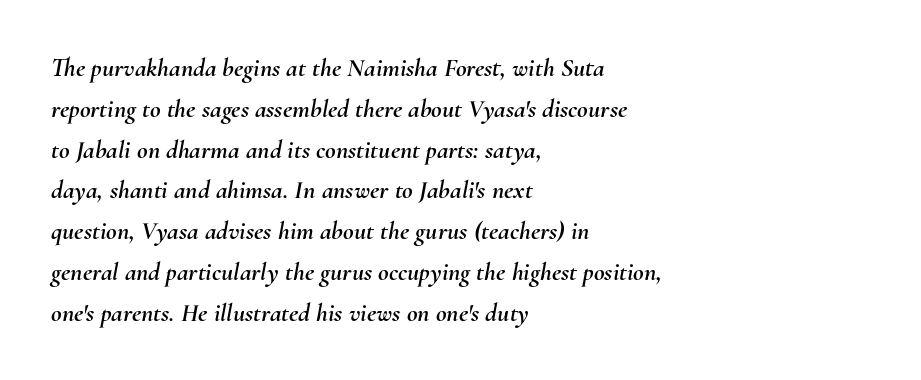
The paragraph has a hard left edge and a soft right edge. Vertical spacing — default. The glyphs look as if they've been sheared to an angle. Short note: letters normally spaced.
